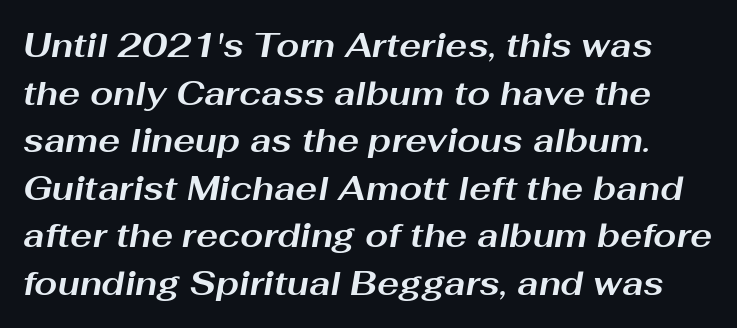
The image shows 33 px bold, wide type, italic (leaning right); set normal line spacing (1.44x), normal letter spacing, not underlined; medium stroke contrast and a medium x-height.
